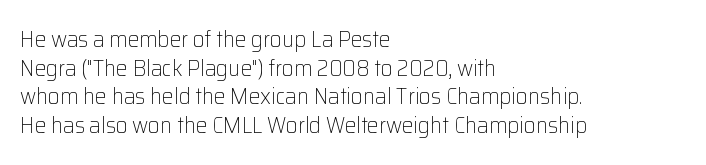
Q: Is the text bold? A: No.
Q: Is the text italic (slanted)? A: No, it is upright.
Q: Is the text underlined? A: No.
Q: How is the paragraph aligned? A: Left-aligned.
Q: Is the spacing between letters normal or unusually wide? A: Normal.
Q: Is the spacing between lines tight, normal or loose? A: Normal.
